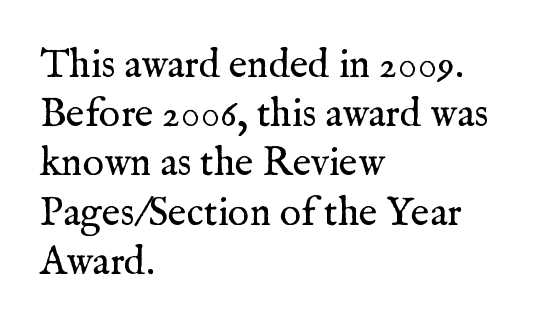
Q: Is the text bold? A: No.
Q: Is the text italic (slanted)? A: No, it is upright.
Q: Is the typeface a serif or a sans-serif typeface? A: Serif.
Q: Is the text underlined? A: No.
Q: How is the paragraph aligned? A: Left-aligned.
Q: Is the spacing between letters normal or unusually wide? A: Normal.
Q: Width (condensed, normal, or wide)? A: Normal.
Q: Stroke contrast? A: Medium.
Q: x-height? A: Medium.
Q: Monospaced? A: No.
